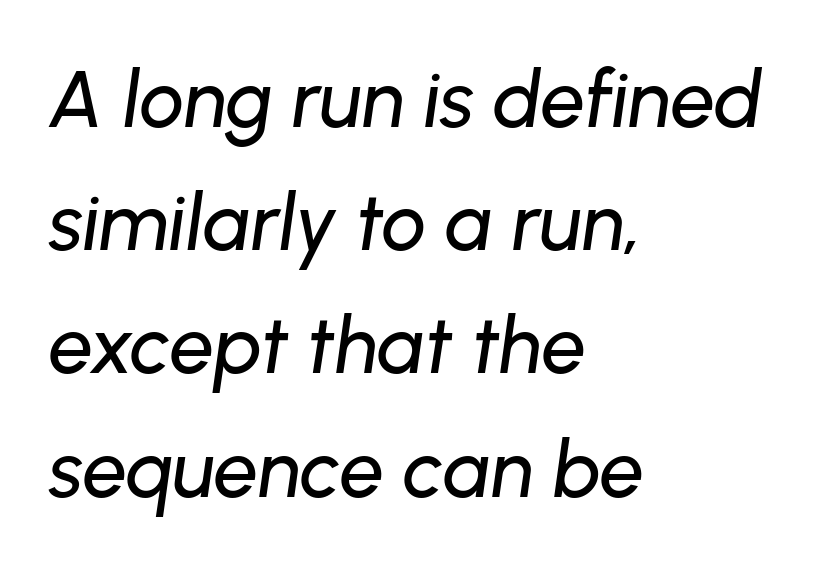
Q: Is the text italic (slanted)? A: Yes, it leans right by about 8 degrees.
Q: Is the text underlined? A: No.
Q: How is the paragraph aligned? A: Left-aligned.
Q: Is the spacing between letters normal or unusually wide? A: Normal.
Q: Is the spacing between lines tight, normal or loose? A: Normal.
Q: Width (condensed, normal, or wide)? A: Normal.
Q: Stroke contrast? A: Low.
Q: x-height? A: Medium.
Q: Monospaced? A: No.
